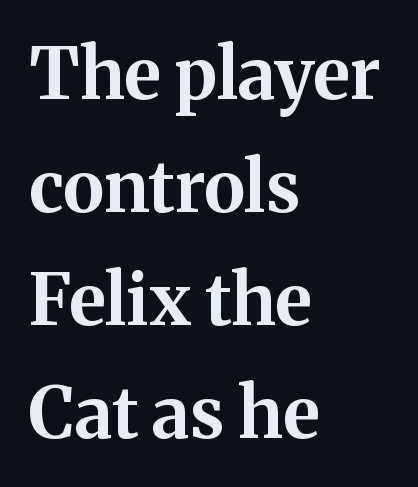
The image shows 71 px bold serif type, upright; set left-aligned, normal line spacing (1.59x), normal letter spacing, not underlined; medium stroke contrast and a medium x-height.
